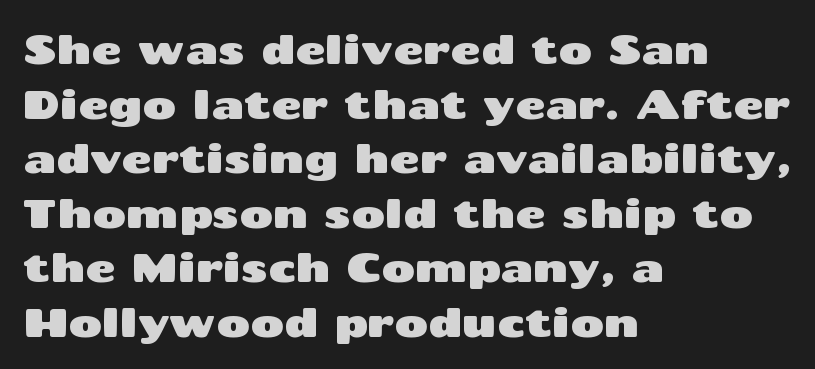
{"serif": "no", "italic": "no", "width": "wide", "stroke_contrast": "medium", "x_height": "medium", "monospaced": "no", "underline": "no", "align": "left", "line_spacing": "normal", "line_spacing_ratio": 1.33, "letter_spacing": "normal", "letter_spacing_em": 0.0, "glyph_px": 41}
